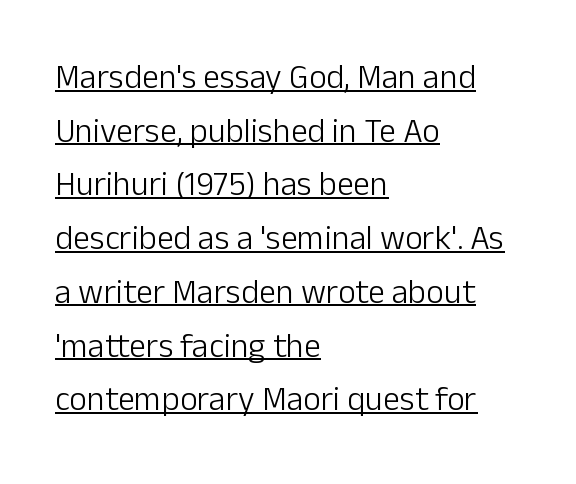
Each word holds together tightly as a unit, with standard inter-letter gaps. Spacing verdict: proportional, widths tailored to each character. Horizontally, the lines are justified to the leading edge only. Each new line begins a customary step beneath the previous one.
